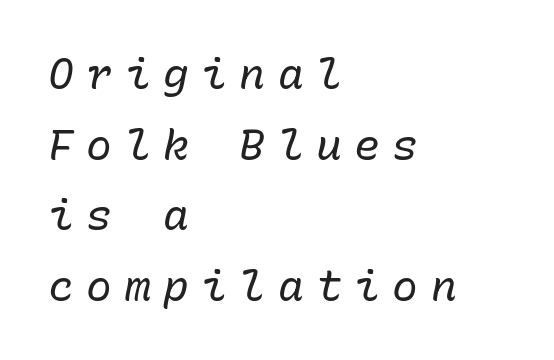
{"italic": "yes", "lean": "right", "slant_degrees": 10, "bold": "no", "weight": "regular", "width": "normal", "stroke_contrast": "low", "x_height": "medium", "monospaced": "yes", "underline": "no", "align": "left", "line_spacing": "normal", "line_spacing_ratio": 1.64, "letter_spacing": "wide", "letter_spacing_em": 0.29, "glyph_px": 43}
